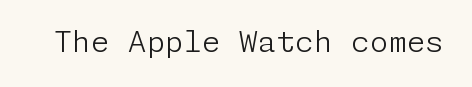
Q: Is the text bold? A: No.
Q: Is the text italic (slanted)? A: No, it is upright.
Q: Is the typeface a serif or a sans-serif typeface? A: Sans-serif.
Q: Is the text underlined? A: No.
Q: Is the spacing between letters normal or unusually wide? A: Normal.
Q: Width (condensed, normal, or wide)? A: Normal.
Q: Stroke contrast? A: Low.
Q: x-height? A: Medium.
